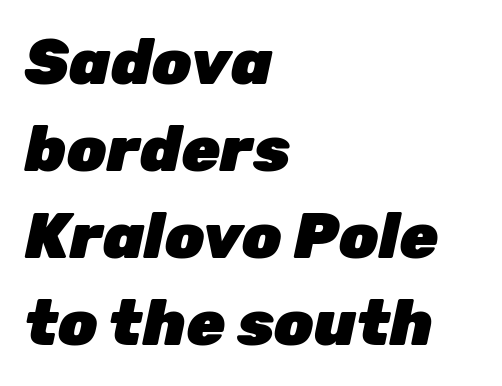
The image shows 63 px heavy type, italic (leaning right); set left-aligned, normal line spacing (1.38x), normal letter spacing, not underlined; low stroke contrast and a medium x-height.
